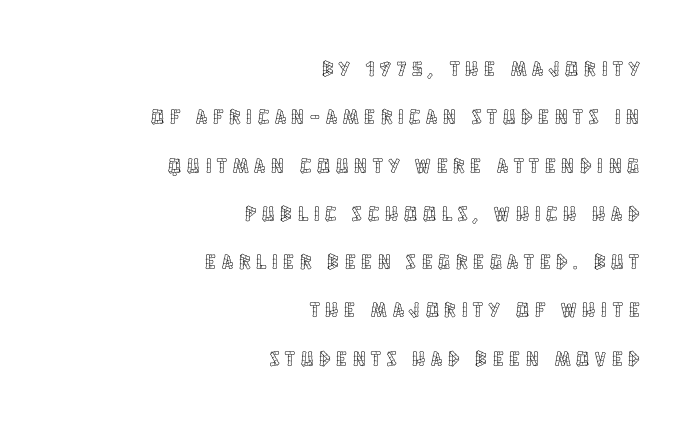
The image shows 21 px text type, upright; set right-aligned, loose line spacing (2.3x), unusually wide letter spacing (+0.29 em), not underlined.
